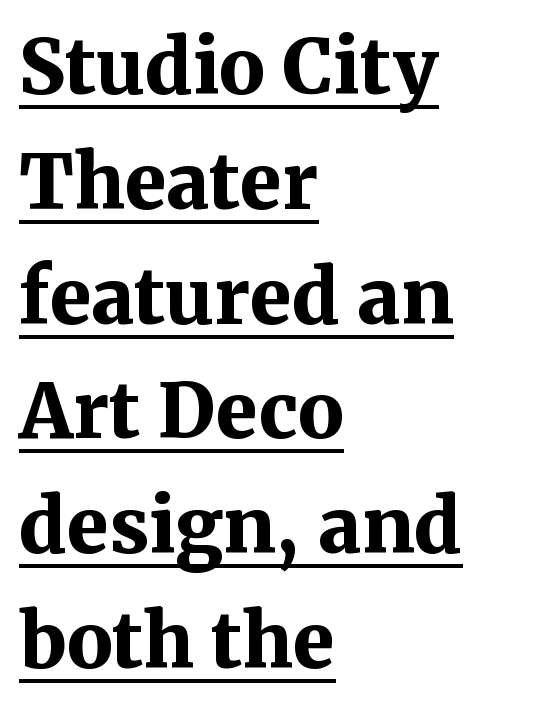
Q: Is the text bold? A: Yes.
Q: Is the text italic (slanted)? A: No, it is upright.
Q: Is the typeface a serif or a sans-serif typeface? A: Serif.
Q: Is the text underlined? A: Yes.
Q: How is the paragraph aligned? A: Left-aligned.
Q: Is the spacing between letters normal or unusually wide? A: Normal.
Q: Is the spacing between lines tight, normal or loose? A: Normal.
Q: Width (condensed, normal, or wide)? A: Normal.
Q: Stroke contrast? A: Medium.
Q: x-height? A: Medium.
Q: Monospaced? A: No.
